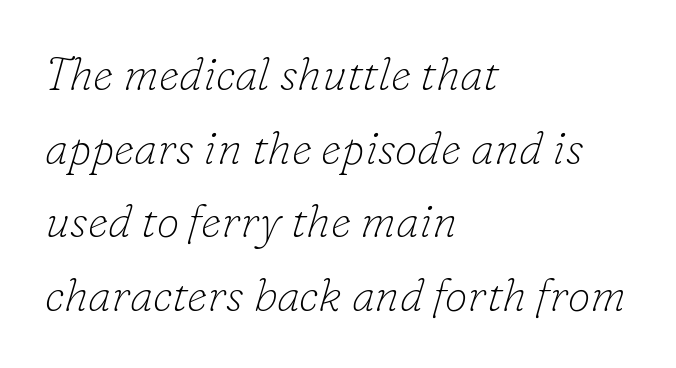
{"serif": "yes", "italic": "yes", "lean": "right", "slant_degrees": 16, "bold": "no", "weight": "thin", "width": "normal", "stroke_contrast": "low", "x_height": "small", "monospaced": "no", "underline": "no", "align": "left", "line_spacing": "normal", "line_spacing_ratio": 1.6, "letter_spacing": "normal", "letter_spacing_em": 0.0, "glyph_px": 46}
